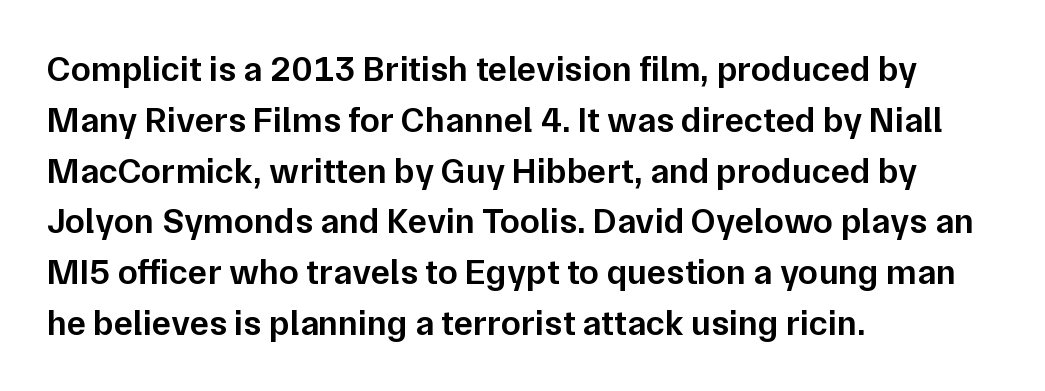
Q: Is the text bold? A: Semi-bold.
Q: Is the text italic (slanted)? A: No, it is upright.
Q: Is the typeface a serif or a sans-serif typeface? A: Sans-serif.
Q: Is the text underlined? A: No.
Q: How is the paragraph aligned? A: Left-aligned.
Q: Is the spacing between letters normal or unusually wide? A: Normal.
Q: Is the spacing between lines tight, normal or loose? A: Normal.
Q: Width (condensed, normal, or wide)? A: Normal.
Q: Stroke contrast? A: Low.
Q: x-height? A: Medium.
Q: Monospaced? A: No.
